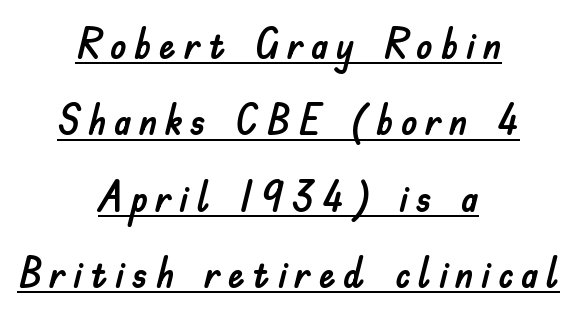
{"serif": "no", "width": "normal", "stroke_contrast": "low", "x_height": "small", "monospaced": "no", "underline": "yes", "align": "center", "line_spacing_ratio": 1.82, "glyph_px": 42}
